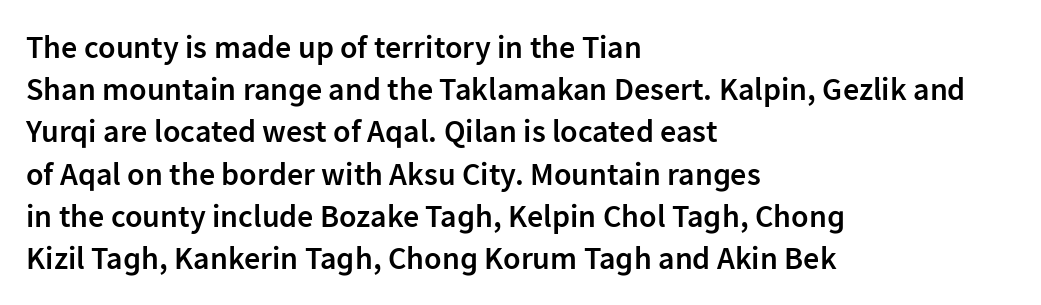
Q: Is the text bold? A: Semi-bold.
Q: Is the text italic (slanted)? A: No, it is upright.
Q: Is the typeface a serif or a sans-serif typeface? A: Sans-serif.
Q: Is the text underlined? A: No.
Q: How is the paragraph aligned? A: Left-aligned.
Q: Is the spacing between letters normal or unusually wide? A: Normal.
Q: Is the spacing between lines tight, normal or loose? A: Normal.
Q: Width (condensed, normal, or wide)? A: Normal.
Q: Stroke contrast? A: Low.
Q: x-height? A: Medium.
Q: Monospaced? A: No.
